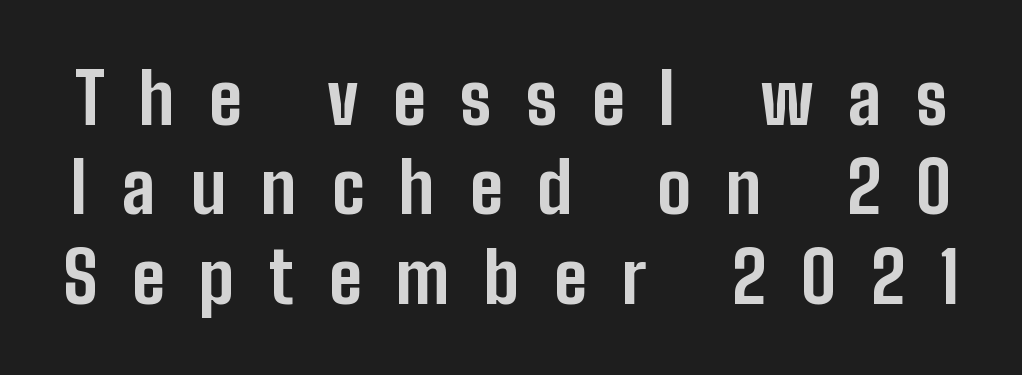
How are the letters spaced? Widely, with obvious added tracking. Letters rest on an invisible, unmarked baseline. These lines were composed using upright roman letters. The passage shown is typed in a proportional face where columns would drift. I'd call this a sans setting — the letters go barefoot. As a designer I'd log this as weight 700, bold.
